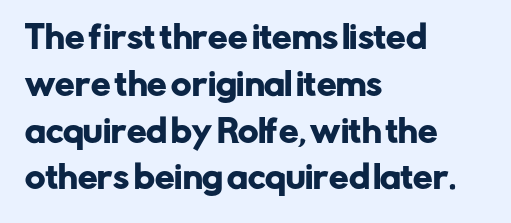
{"serif": "no", "italic": "no", "width": "normal", "stroke_contrast": "low", "x_height": "medium", "monospaced": "no", "underline": "no", "align": "left", "line_spacing": "normal", "line_spacing_ratio": 1.51, "letter_spacing": "normal", "letter_spacing_em": 0.0, "glyph_px": 31}
